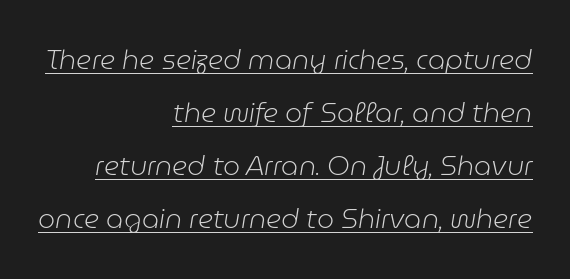
An italicized treatment has been applied to the whole sample. These characters rest on top of a visible drawn line. Vertical stems look standard width or narrower in stroke. Whoever set this chose breathing room over compactness in the vertical rhythm.
